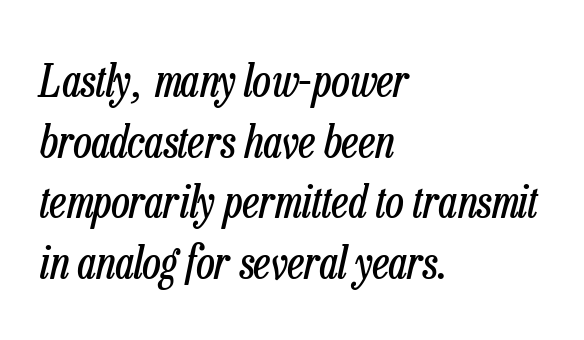
Q: Is the text bold? A: No.
Q: Is the text italic (slanted)? A: Yes, it leans right by about 13 degrees.
Q: Is the text underlined? A: No.
Q: How is the paragraph aligned? A: Left-aligned.
Q: Is the spacing between letters normal or unusually wide? A: Normal.
Q: Is the spacing between lines tight, normal or loose? A: Normal.
Q: Width (condensed, normal, or wide)? A: Condensed.
Q: Stroke contrast? A: Low.
Q: x-height? A: Medium.
Q: Monospaced? A: No.
